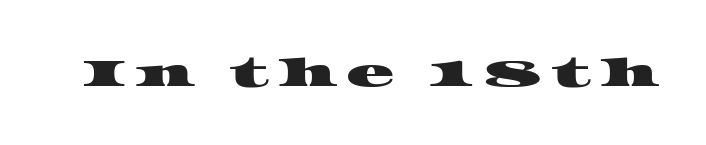
Q: Is the typeface a serif or a sans-serif typeface? A: Serif.
Q: Is the text underlined? A: No.
Q: Is the spacing between letters normal or unusually wide? A: Unusually wide.
Q: Width (condensed, normal, or wide)? A: Wide.
Q: Stroke contrast? A: High.
Q: x-height? A: Large.
Q: Monospaced? A: No.
